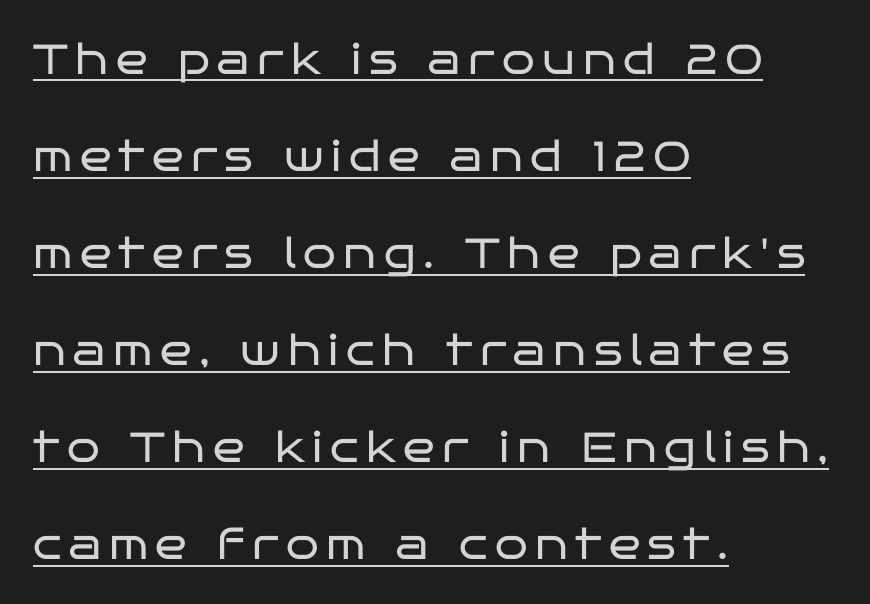
The image shows 42 px regular-weight, wide sans-serif type, upright; set left-aligned, loose line spacing (2.31x), underlined; low stroke contrast and a large x-height.
